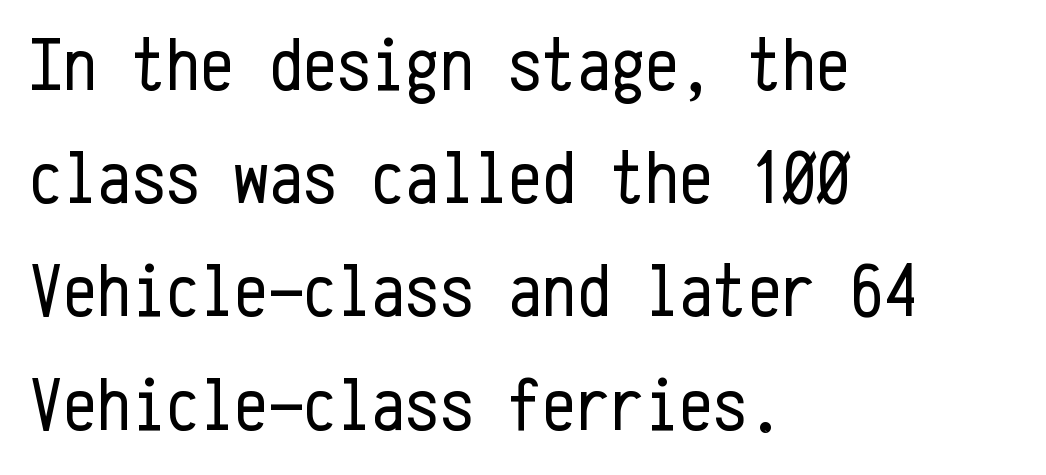
Where is the straight margin? On the left. Horizontal bands of white between lines are of average thickness. Vertical stems look standard width or narrower in stroke. Here the designer chose a console-style face with uniform glyph widths. The typography opts for an upright posture over an oblique one. Descender tails drop into unmarked territory.
